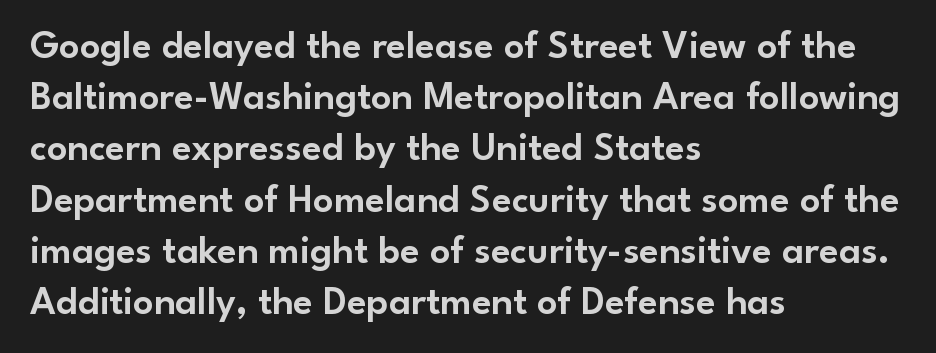
{"serif": "no", "italic": "no", "width": "normal", "stroke_contrast": "low", "x_height": "small", "monospaced": "no", "underline": "no", "align": "left", "line_spacing": "normal", "line_spacing_ratio": 1.28, "letter_spacing": "normal", "letter_spacing_em": 0.0, "glyph_px": 40}
